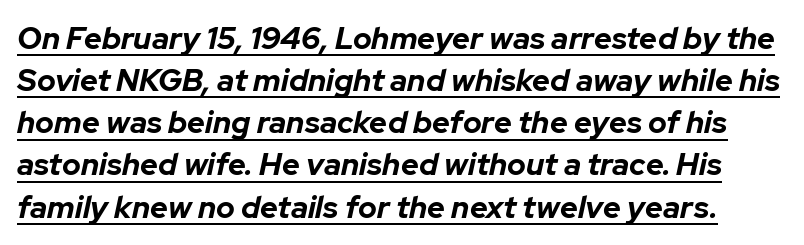
{"italic": "yes", "lean": "right", "slant_degrees": 12, "bold": "yes", "weight": "bold", "width": "normal", "stroke_contrast": "low", "x_height": "medium", "monospaced": "no", "underline": "yes", "line_spacing": "normal", "line_spacing_ratio": 1.36, "letter_spacing": "normal", "letter_spacing_em": 0.0, "glyph_px": 31}
